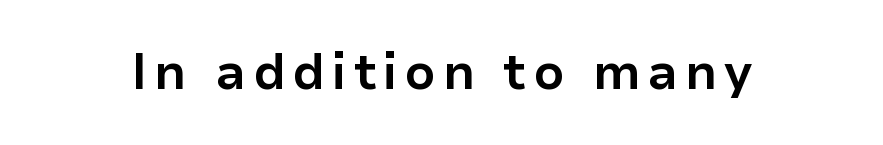
Q: Is the text bold? A: Yes.
Q: Is the text italic (slanted)? A: No, it is upright.
Q: Is the typeface a serif or a sans-serif typeface? A: Sans-serif.
Q: Is the text underlined? A: No.
Q: Width (condensed, normal, or wide)? A: Normal.
Q: Stroke contrast? A: Low.
Q: x-height? A: Medium.
Q: Monospaced? A: No.
